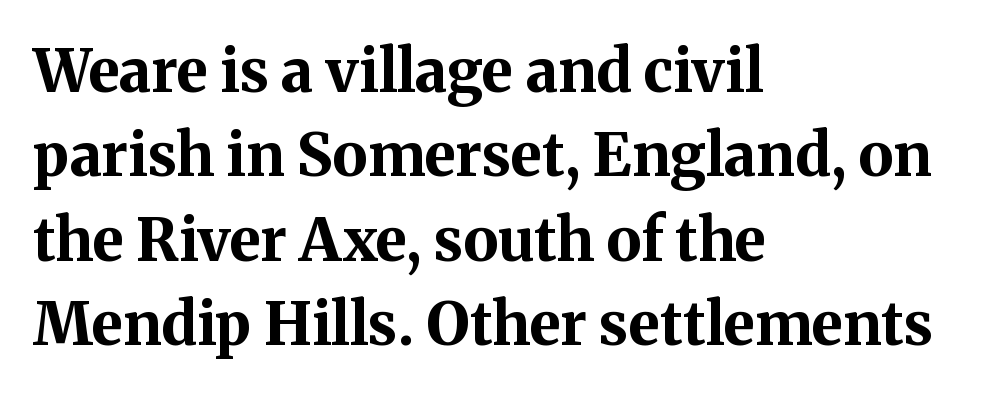
The image shows 59 px bold serif type, upright; set left-aligned, normal line spacing (1.43x), normal letter spacing, not underlined; medium stroke contrast and a medium x-height.
